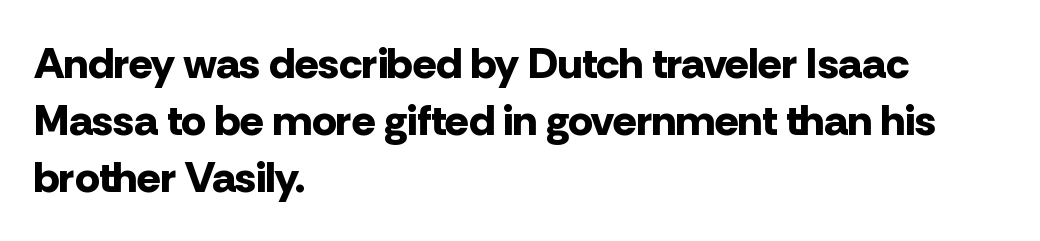
{"serif": "no", "italic": "no", "bold": "yes", "weight": "bold", "width": "normal", "stroke_contrast": "low", "x_height": "medium", "monospaced": "no", "underline": "no", "align": "left", "line_spacing": "normal", "line_spacing_ratio": 1.3, "letter_spacing": "normal", "letter_spacing_em": 0.0, "glyph_px": 44}
